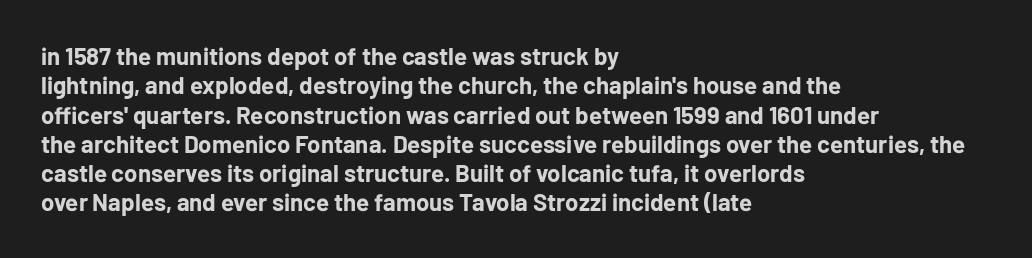
The image shows 24 px bold type, upright; set left-aligned, line spacing 1.22x, normal letter spacing, not underlined.
